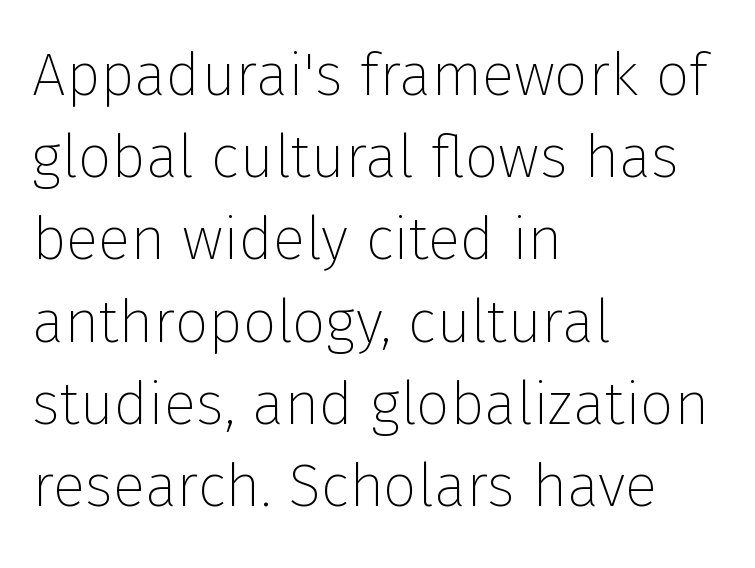
Q: Is the text bold? A: No.
Q: Is the text italic (slanted)? A: No, it is upright.
Q: Is the typeface a serif or a sans-serif typeface? A: Sans-serif.
Q: Is the text underlined? A: No.
Q: How is the paragraph aligned? A: Left-aligned.
Q: Is the spacing between letters normal or unusually wide? A: Normal.
Q: Is the spacing between lines tight, normal or loose? A: Normal.
Q: Width (condensed, normal, or wide)? A: Normal.
Q: Stroke contrast? A: Low.
Q: x-height? A: Medium.
Q: Monospaced? A: No.
